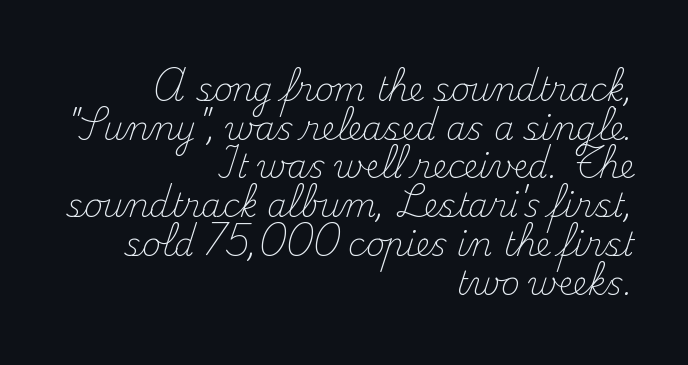
Q: Is the text bold? A: No.
Q: Is the text italic (slanted)? A: Yes.
Q: Is the typeface a serif or a sans-serif typeface? A: Serif.
Q: Is the text underlined? A: No.
Q: How is the paragraph aligned? A: Right-aligned.
Q: Is the spacing between letters normal or unusually wide? A: Normal.
Q: Width (condensed, normal, or wide)? A: Normal.
Q: Stroke contrast? A: Medium.
Q: x-height? A: Small.
Q: Monospaced? A: No.
